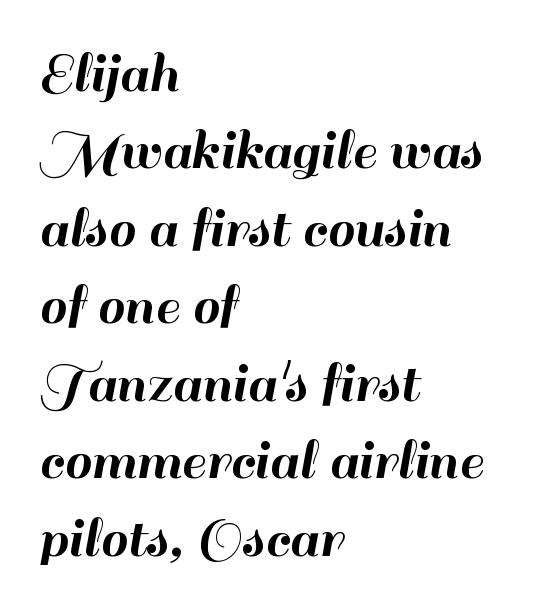
The image shows 61 px sans-serif type; set left-aligned, normal line spacing (1.27x), normal letter spacing, not underlined; high stroke contrast and a small x-height.
